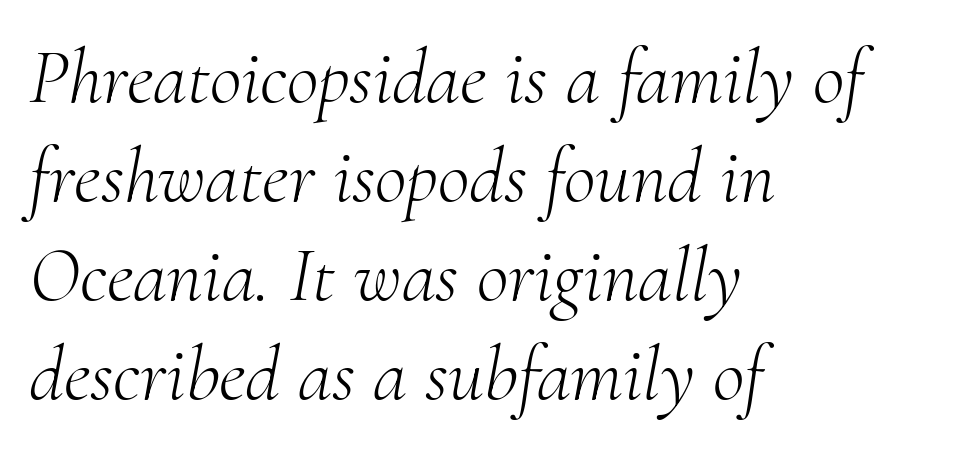
Q: Is the text bold? A: No.
Q: Is the text italic (slanted)? A: Yes, it leans right by about 10 degrees.
Q: Is the typeface a serif or a sans-serif typeface? A: Serif.
Q: Is the text underlined? A: No.
Q: How is the paragraph aligned? A: Left-aligned.
Q: Is the spacing between letters normal or unusually wide? A: Normal.
Q: Is the spacing between lines tight, normal or loose? A: Normal.
Q: Width (condensed, normal, or wide)? A: Normal.
Q: Stroke contrast? A: Medium.
Q: x-height? A: Small.
Q: Monospaced? A: No.
